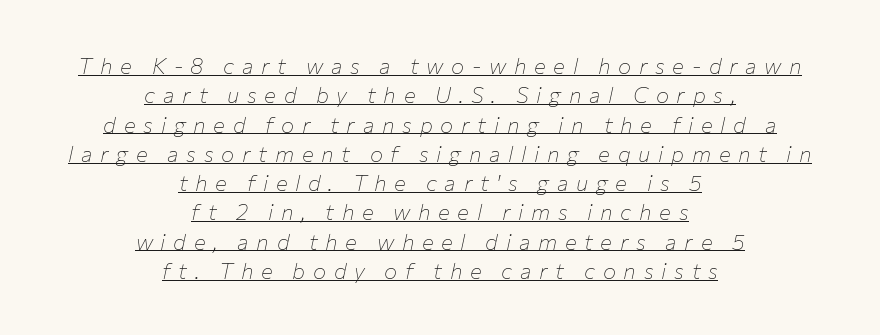
Caption: face not bold, strokes unweighted. Short note: letters widely spaced. Normally led — the rows are evenly, conventionally spaced. The typesetter has applied underlining to the passage shown. Horizontal alignment here is central, giving a formal, balanced look. The glyphs look as if they've been sheared to an angle.
